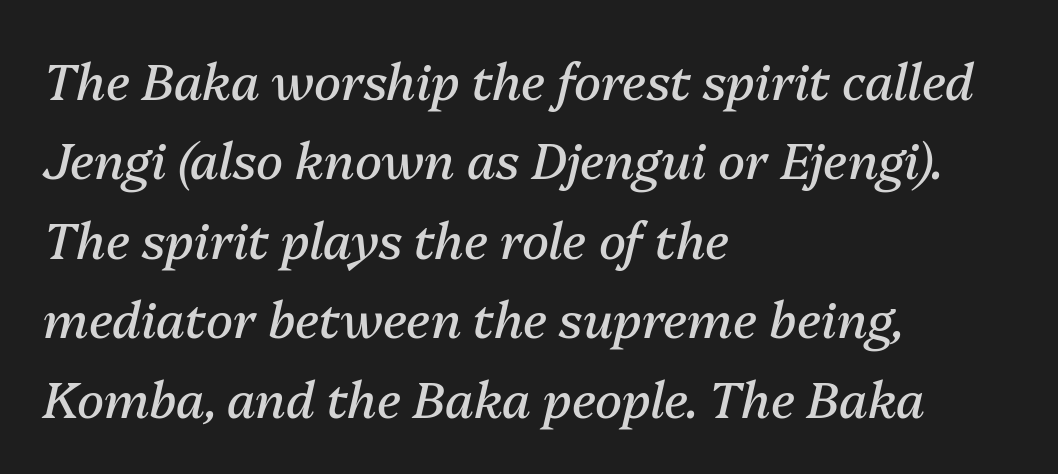
The image shows 50 px regular-weight type, italic (leaning right); set left-aligned, normal line spacing (1.59x), normal letter spacing, not underlined; medium stroke contrast and a medium x-height.
